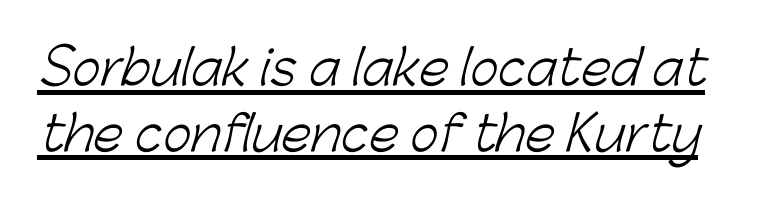
A typographer would call this underscored text. A quiet, ordinary-to-light weight characterises the typeface. Students, observe: this is what conventionally led text looks like. There is no visible air inserted between adjacent glyphs.
